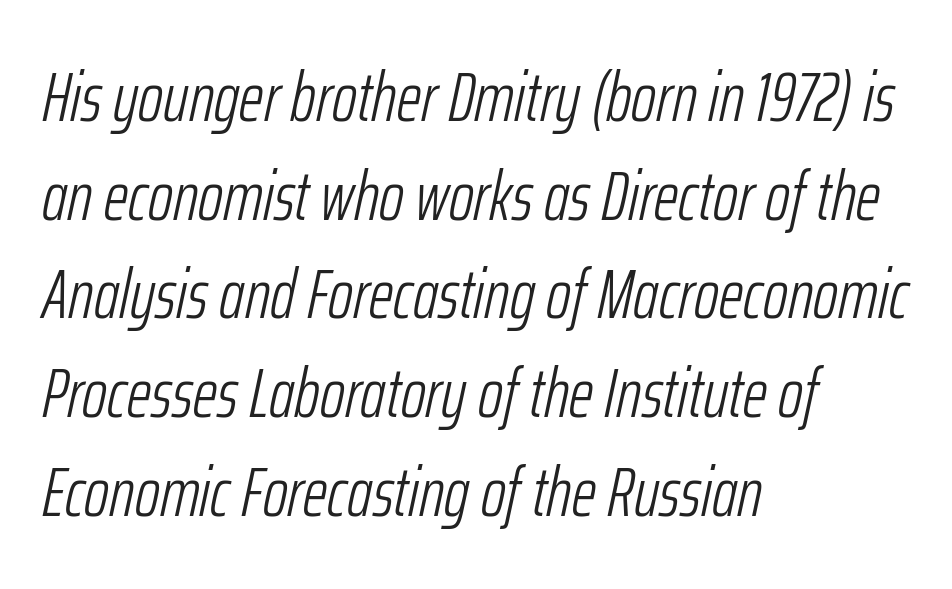
Q: Is the text bold? A: No.
Q: Is the text italic (slanted)? A: Yes, it leans right by about 12 degrees.
Q: Is the text underlined? A: No.
Q: How is the paragraph aligned? A: Left-aligned.
Q: Is the spacing between letters normal or unusually wide? A: Normal.
Q: Is the spacing between lines tight, normal or loose? A: Normal.
Q: Width (condensed, normal, or wide)? A: Condensed.
Q: Stroke contrast? A: Low.
Q: x-height? A: Medium.
Q: Monospaced? A: No.
